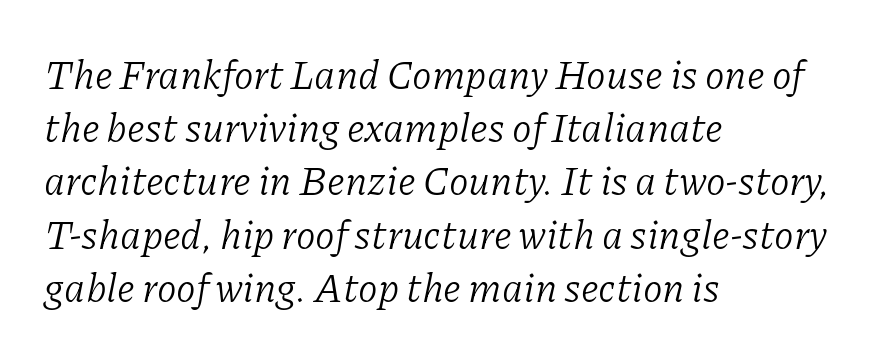
In CSS terms this would be text-align: left. Font category for this specimen: serif. A normal amount of white space separates one row of letters from the next. The characters are drawn with everyday or finer stroke widths. Spacing verdict: proportional, widths tailored to each character. When letters slant like this, we call the style italic.
